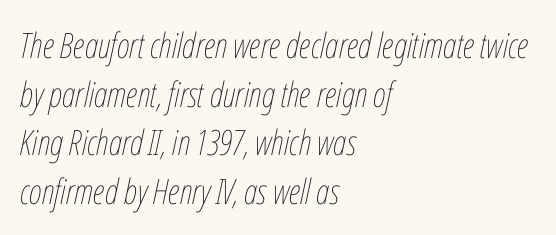
The image shows 35 px thin, condensed type, italic (leaning right); set left-aligned, normal line spacing (1.39x), normal letter spacing, not underlined; low stroke contrast and a medium x-height.
